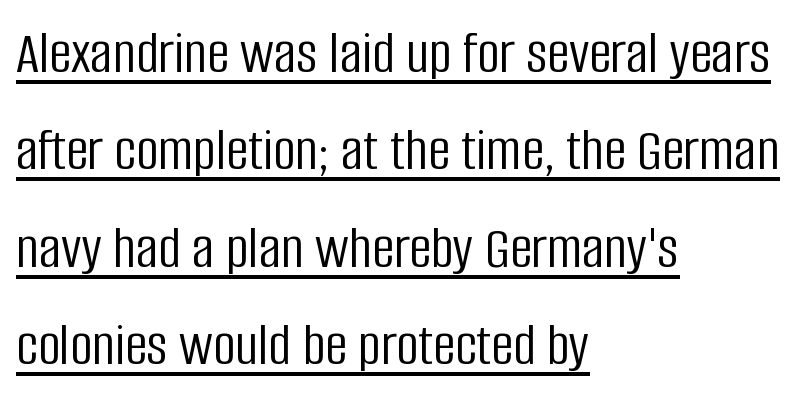
You could call the tracking neutral — neither tight nor loose. Stroke thickness stays within the range of a standard reading face or lighter. Notice how the passage keeps a crisp vertical edge on the left only. Proportional: the letters do not fall into vertical columns. A typesetter would label this face a sans.
